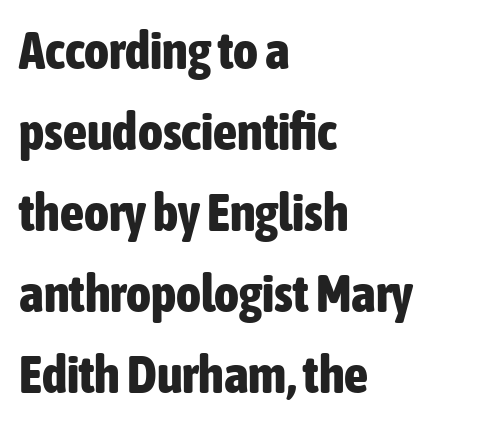
Q: Is the text bold? A: Yes.
Q: Is the text italic (slanted)? A: No, it is upright.
Q: Is the typeface a serif or a sans-serif typeface? A: Sans-serif.
Q: Is the text underlined? A: No.
Q: How is the paragraph aligned? A: Left-aligned.
Q: Is the spacing between letters normal or unusually wide? A: Normal.
Q: Is the spacing between lines tight, normal or loose? A: Normal.
Q: Width (condensed, normal, or wide)? A: Condensed.
Q: Stroke contrast? A: Low.
Q: x-height? A: Medium.
Q: Monospaced? A: No.
